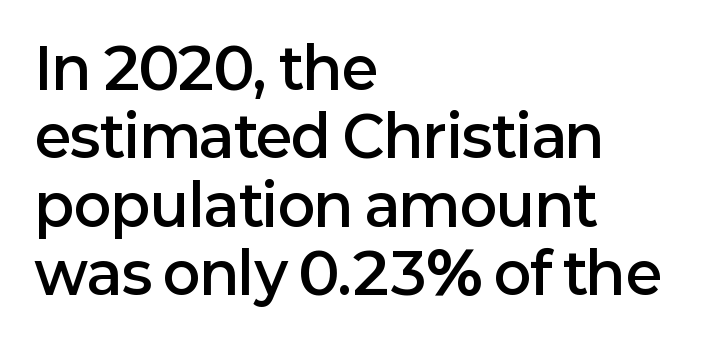
Q: Is the text bold? A: Semi-bold.
Q: Is the text italic (slanted)? A: No, it is upright.
Q: Is the typeface a serif or a sans-serif typeface? A: Sans-serif.
Q: Is the text underlined? A: No.
Q: How is the paragraph aligned? A: Left-aligned.
Q: Is the spacing between letters normal or unusually wide? A: Normal.
Q: Width (condensed, normal, or wide)? A: Normal.
Q: Stroke contrast? A: Low.
Q: x-height? A: Medium.
Q: Monospaced? A: No.
